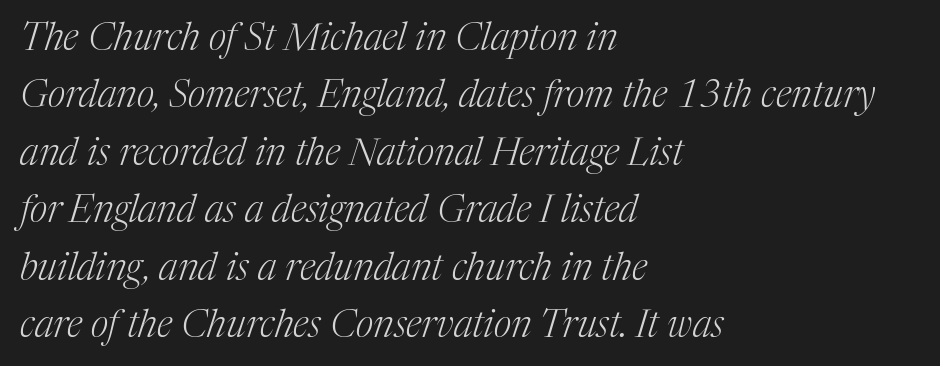
The image shows 38 px light serif type, italic (leaning right); set left-aligned, normal line spacing (1.51x), normal letter spacing, not underlined; medium stroke contrast and a medium x-height.
